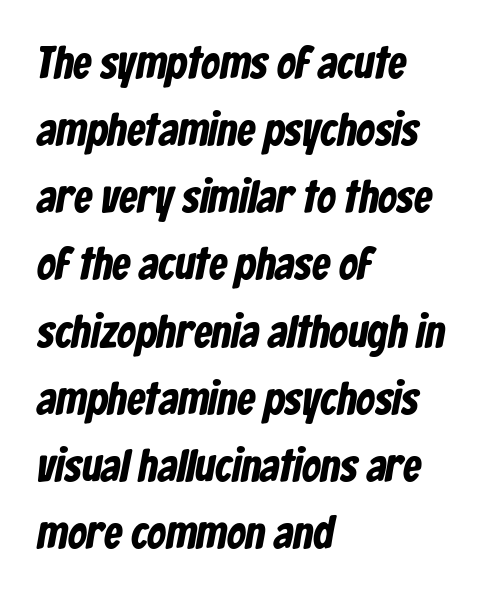
{"serif": "no", "width": "condensed", "stroke_contrast": "low", "x_height": "medium", "monospaced": "no", "underline": "no", "align": "left", "line_spacing": "normal", "line_spacing_ratio": 1.46, "letter_spacing": "normal", "letter_spacing_em": 0.0, "glyph_px": 46}
